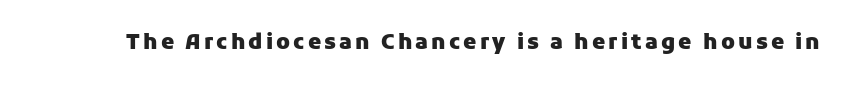
The image shows 21 px bold type, upright; set not underlined.
